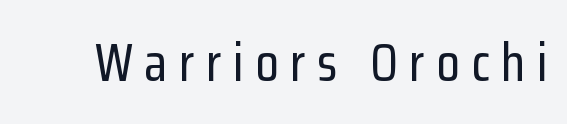
The image shows 54 px condensed sans-serif type, upright; set unusually wide letter spacing (+0.21 em), not underlined; low stroke contrast and a medium x-height.
